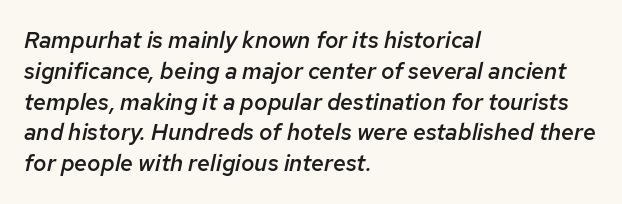
{"italic": "yes", "lean": "right", "slant_degrees": 12, "bold": "semi", "underline": "no", "align": "left", "line_spacing": "normal", "line_spacing_ratio": 1.34, "letter_spacing": "normal", "letter_spacing_em": 0.0, "glyph_px": 23}
